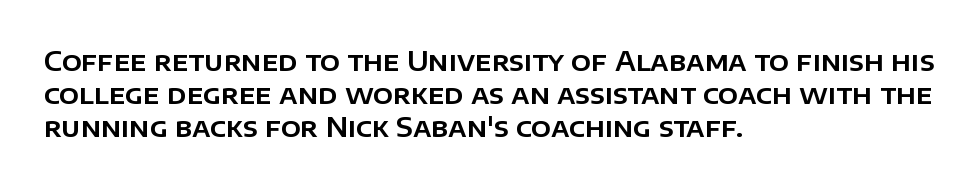
The foot of each line stays bare and open. Leading matches the norm, producing a regular column. The paragraph shown leans on its left margin. The gaps between neighbouring characters are ordinary and unremarkable. Italic? Not at all — the glyphs are vertical.
